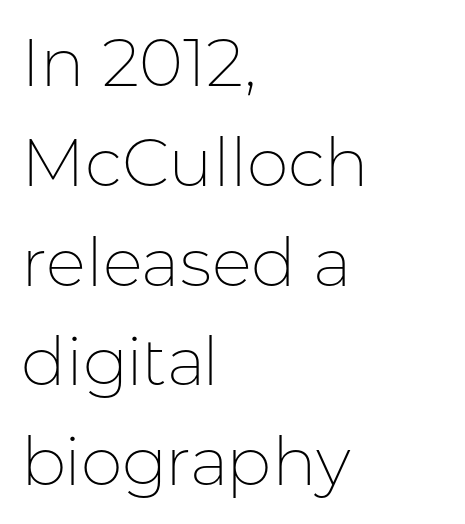
Caption: face not bold, strokes unweighted. This rendering features lettering with no underline. The lines sit at an ordinary, default distance from one another. Do the characters align in a grid? No, the font is proportional.
